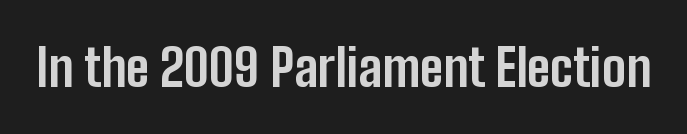
The image shows 51 px bold, condensed sans-serif type, upright; set normal letter spacing, not underlined; low stroke contrast and a medium x-height.
